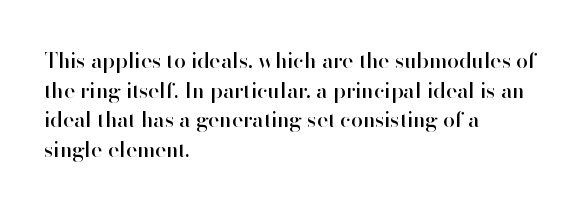
Q: Is the text italic (slanted)? A: No, it is upright.
Q: Is the text underlined? A: No.
Q: How is the paragraph aligned? A: Left-aligned.
Q: Is the spacing between letters normal or unusually wide? A: Normal.
Q: Is the spacing between lines tight, normal or loose? A: Normal.
